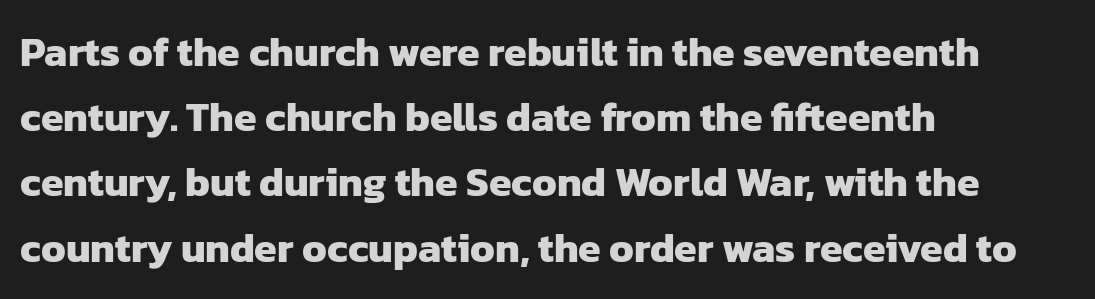
Summary of weight: heavy, a full bold. Reading down the column, the eye jumps a familiar distance to each next line. Honestly, there is no underline to notice here at all. A typesetter would call this zero additional tracking. The ragged edge is on the right, which tells us the setting is flush left.
